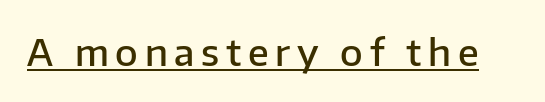
Does the lettering tilt? It doesn't — this is upright. Compared with an ordinary text face, these strokes are moderately heavier — a semibold. Notice how a bar underscores the lettering throughout. The passage shown is typed in a proportional face where columns would drift. The type family on display is of the sans-serif kind.
